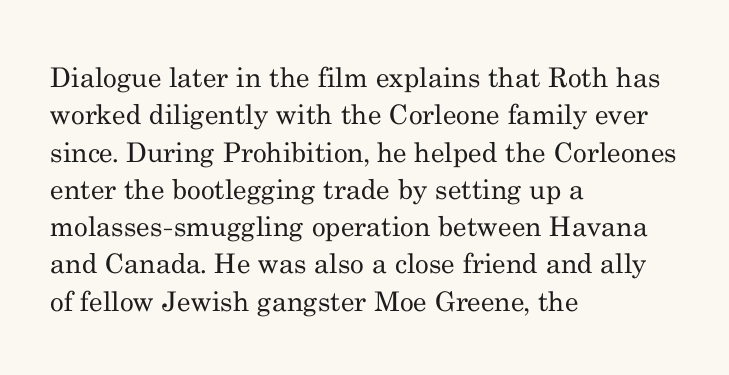
Q: Is the text bold? A: No.
Q: Is the text italic (slanted)? A: No, it is upright.
Q: Is the text underlined? A: No.
Q: How is the paragraph aligned? A: Left-aligned.
Q: Is the spacing between letters normal or unusually wide? A: Normal.
Q: Is the spacing between lines tight, normal or loose? A: Normal.
